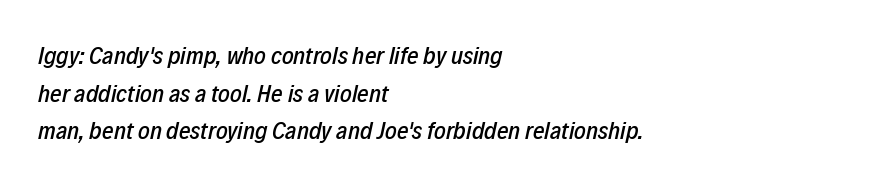
The image shows 25 px text type, italic (leaning right); set left-aligned, normal line spacing (1.51x), normal letter spacing, not underlined.
